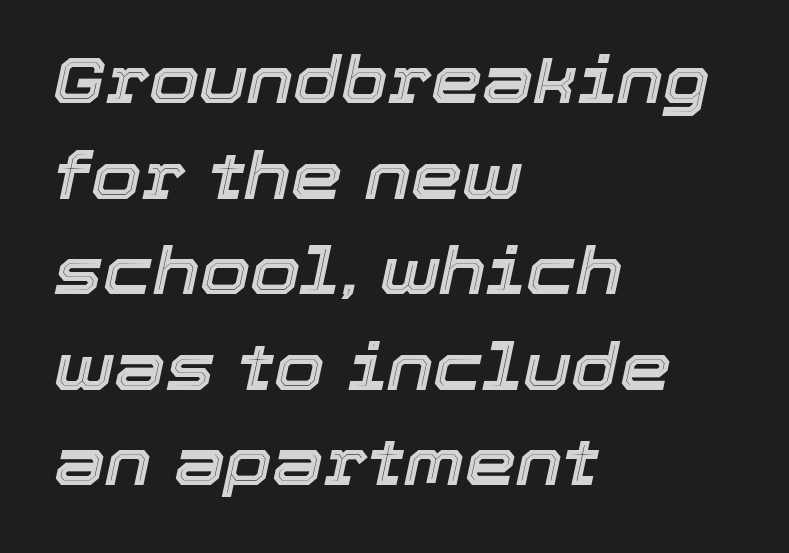
The specimen reads as italic at a glance. Is this a fixed-width face? No — the glyphs have proportional, varying widths. Visually the block forms a straight wall on the left and a jagged coastline on the right. No word sits above an underline.
